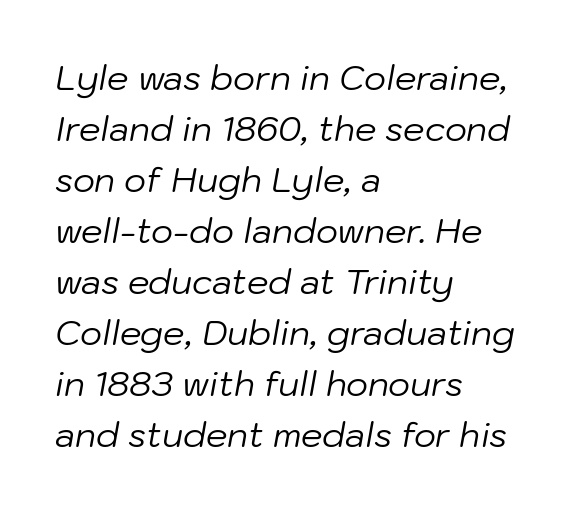
No word sits above an underline. Normally led — the rows are evenly, conventionally spaced. Quick note: italic. Caption: face not bold, strokes unweighted. There is no visible air inserted between adjacent glyphs.
